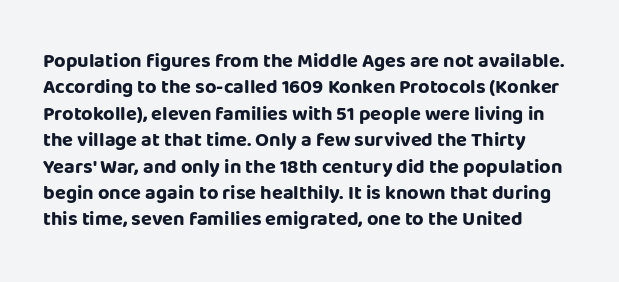
{"italic": "no", "bold": "yes", "underline": "no", "line_spacing": "normal", "line_spacing_ratio": 1.32, "letter_spacing": "normal", "letter_spacing_em": 0.0, "glyph_px": 20}
